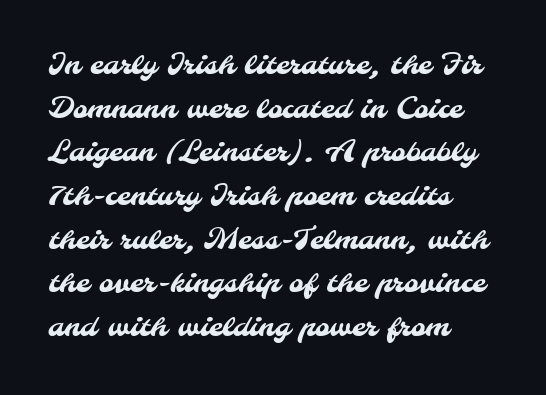
The image shows 28 px sans-serif type; set left-aligned, normal line spacing (1.56x), normal letter spacing, not underlined; medium stroke contrast and a small x-height.
